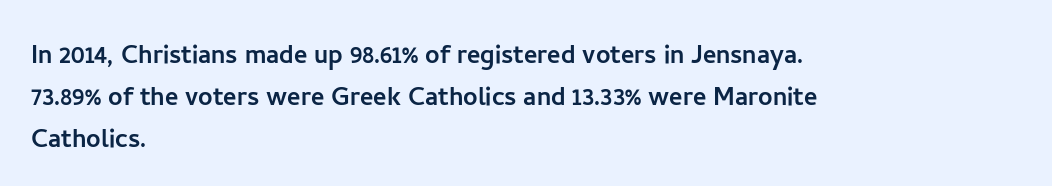
The image shows 32 px sans-serif type, upright; set left-aligned, normal line spacing (1.32x), normal letter spacing, not underlined; low stroke contrast and a medium x-height.
